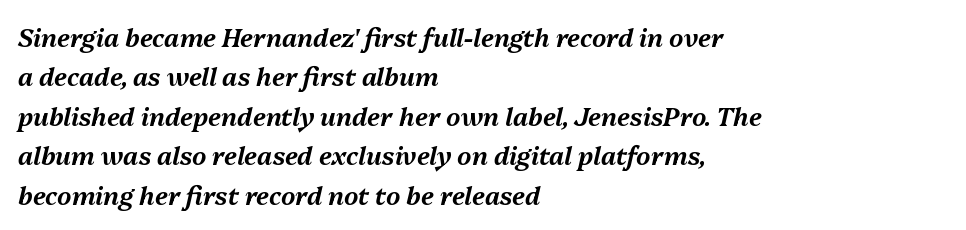
The image shows 25 px text type, italic (leaning right); set left-aligned, normal line spacing (1.58x), normal letter spacing, not underlined.
